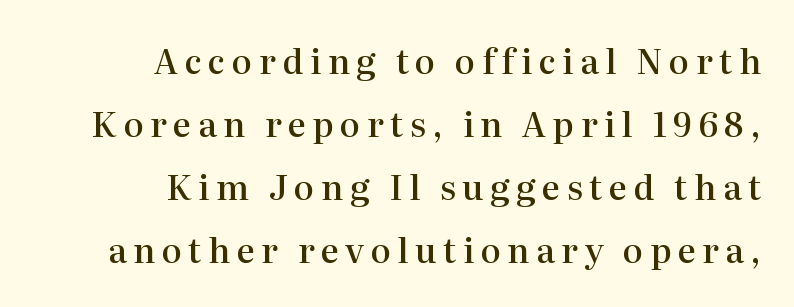
{"serif": "yes", "italic": "no", "bold": "semi", "weight": "semibold", "width": "normal", "stroke_contrast": "high", "x_height": "medium", "monospaced": "no", "underline": "no", "align": "right", "line_spacing_ratio": 1.85, "glyph_px": 34}
